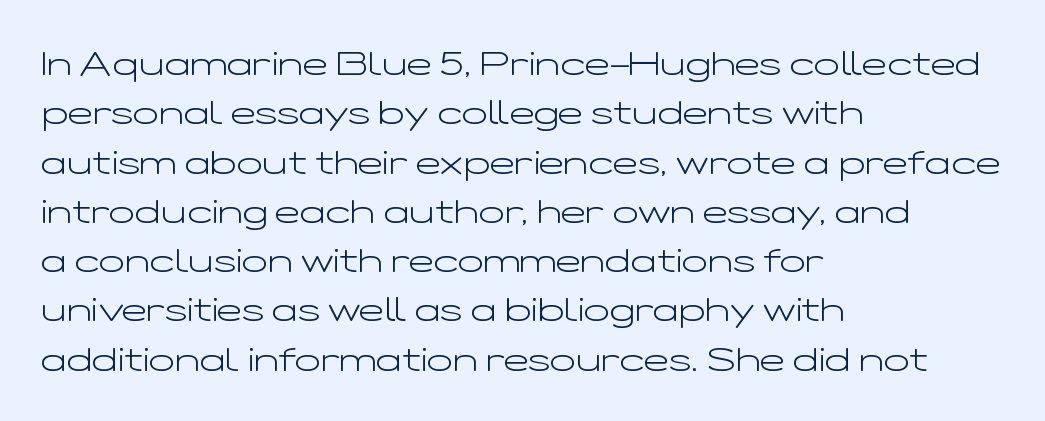
{"serif": "no", "italic": "no", "bold": "no", "weight": "light", "width": "wide", "stroke_contrast": "low", "x_height": "medium", "monospaced": "no", "underline": "no", "align": "left", "line_spacing": "normal", "line_spacing_ratio": 1.45, "letter_spacing": "normal", "letter_spacing_em": 0.0, "glyph_px": 34}
